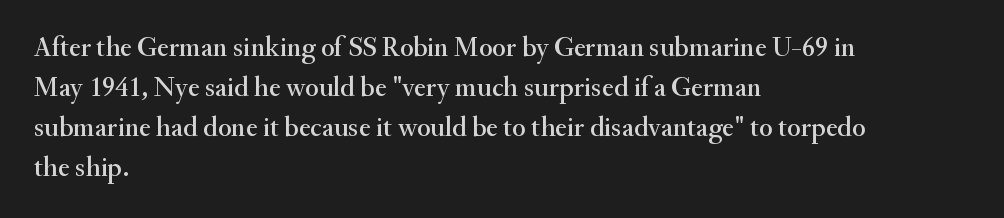
{"serif": "yes", "italic": "no", "width": "normal", "stroke_contrast": "medium", "x_height": "small", "monospaced": "no", "underline": "no", "align": "left", "line_spacing": "normal", "line_spacing_ratio": 1.43, "letter_spacing": "normal", "letter_spacing_em": 0.0, "glyph_px": 28}
